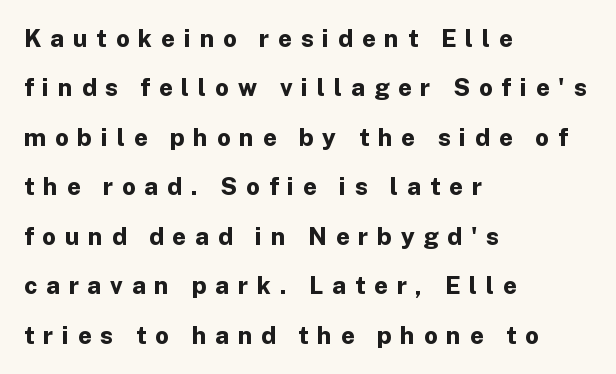
The rendering inserts visible extra space after every character. If you measured baseline to baseline, you'd find a long distance. Compared with an ordinary text face, these strokes are far heavier — a full bold. Ascenders rise straight up at ninety degrees. Has an underline been added? It has not. Compared with a centered layout, this one pins lines to the left instead.
